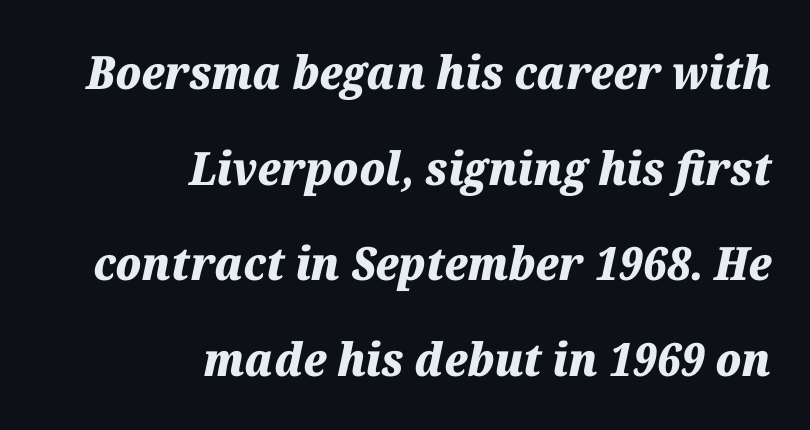
Is there much room between lines? Yes — plenty of vertical air separates them. Heavy, bold letterforms. The glyphs are unaccompanied by any horizontal stroke below them. Compared with typical body copy, the letter spacing here is the same. The whole block is typeset with a tilt.
